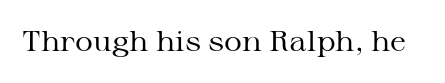
Is the type heavy? It reads as light-to-regular instead. Anything drawn beneath the words? Only blank space. This is roman type, the default non-slanted kind. Honestly, the letter spacing is just normal — you wouldn't notice it. The font family rendered here belongs to the serif group. Here the designer chose a conventional face with non-uniform glyph widths.
